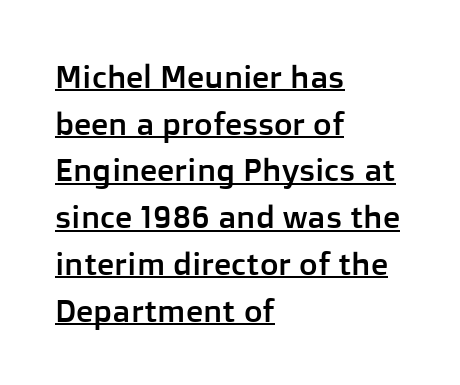
Q: Is the text italic (slanted)? A: No, it is upright.
Q: Is the typeface a serif or a sans-serif typeface? A: Sans-serif.
Q: Is the text underlined? A: Yes.
Q: How is the paragraph aligned? A: Left-aligned.
Q: Is the spacing between letters normal or unusually wide? A: Normal.
Q: Is the spacing between lines tight, normal or loose? A: Normal.
Q: Width (condensed, normal, or wide)? A: Normal.
Q: Stroke contrast? A: Low.
Q: x-height? A: Medium.
Q: Monospaced? A: No.
